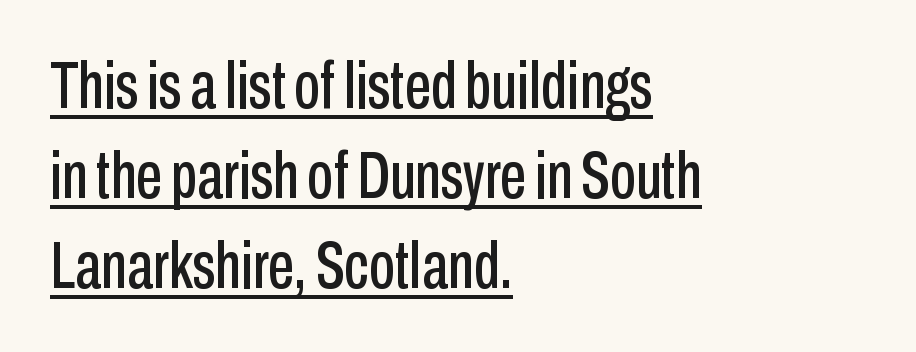
Q: Is the text italic (slanted)? A: No, it is upright.
Q: Is the typeface a serif or a sans-serif typeface? A: Sans-serif.
Q: Is the text underlined? A: Yes.
Q: How is the paragraph aligned? A: Left-aligned.
Q: Is the spacing between letters normal or unusually wide? A: Normal.
Q: Is the spacing between lines tight, normal or loose? A: Normal.
Q: Width (condensed, normal, or wide)? A: Condensed.
Q: Stroke contrast? A: Low.
Q: x-height? A: Medium.
Q: Monospaced? A: No.
